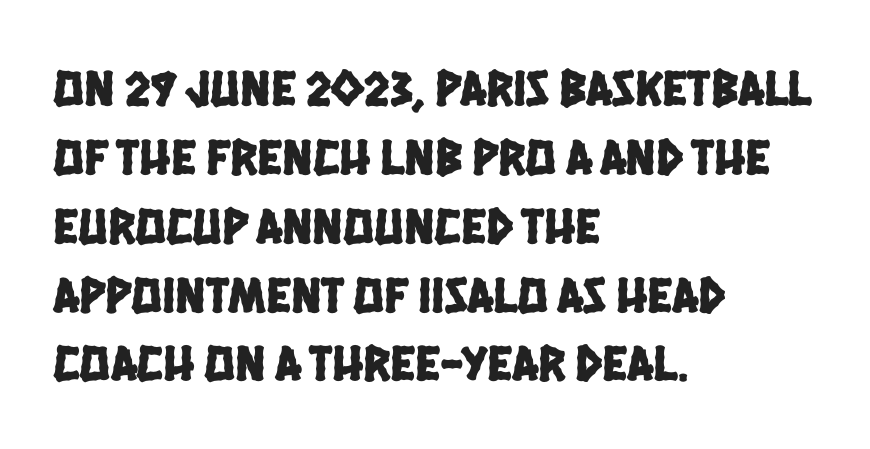
Q: Is the typeface a serif or a sans-serif typeface? A: Sans-serif.
Q: Is the text underlined? A: No.
Q: How is the paragraph aligned? A: Left-aligned.
Q: Is the spacing between letters normal or unusually wide? A: Normal.
Q: Is the spacing between lines tight, normal or loose? A: Normal.
Q: Width (condensed, normal, or wide)? A: Condensed.
Q: Stroke contrast? A: Low.
Q: x-height? A: Large.
Q: Monospaced? A: No.
